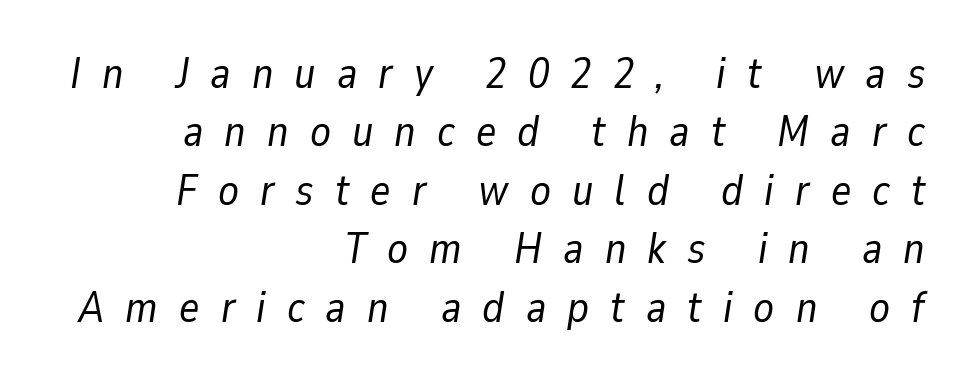
The image shows 43 px regular-weight type, italic (leaning right); set right-aligned, normal line spacing (1.36x), unusually wide letter spacing (+0.49 em), not underlined; low stroke contrast and a medium x-height.
